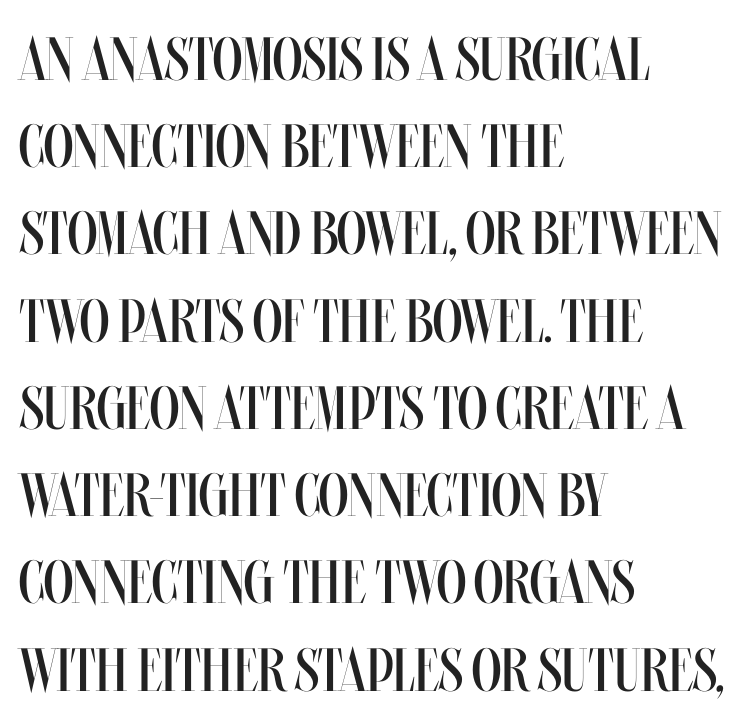
Q: Is the text bold? A: No.
Q: Is the text italic (slanted)? A: No, it is upright.
Q: Is the text underlined? A: No.
Q: How is the paragraph aligned? A: Left-aligned.
Q: Is the spacing between letters normal or unusually wide? A: Normal.
Q: Is the spacing between lines tight, normal or loose? A: Normal.
Q: Width (condensed, normal, or wide)? A: Condensed.
Q: Stroke contrast? A: Medium.
Q: x-height? A: Large.
Q: Monospaced? A: No.
